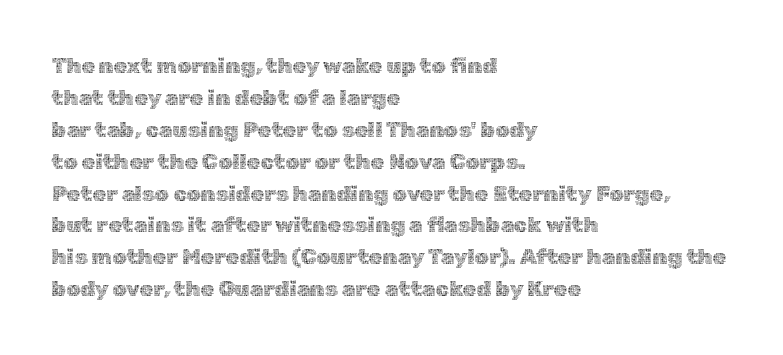
Q: Is the text bold? A: No.
Q: Is the text italic (slanted)? A: No, it is upright.
Q: Is the text underlined? A: No.
Q: How is the paragraph aligned? A: Left-aligned.
Q: Is the spacing between letters normal or unusually wide? A: Normal.
Q: Is the spacing between lines tight, normal or loose? A: Normal.
